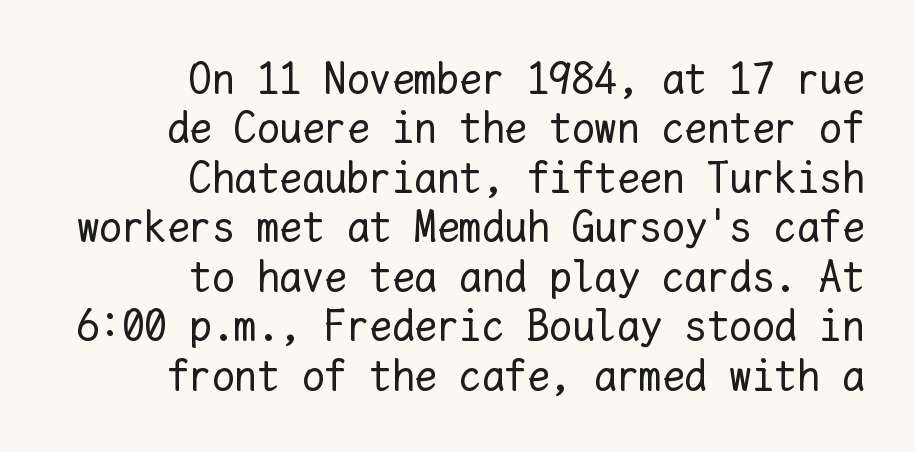
{"italic": "no", "bold": "no", "weight": "regular", "width": "normal", "stroke_contrast": "low", "x_height": "medium", "monospaced": "yes", "underline": "no", "align": "right", "line_spacing": "tight", "line_spacing_ratio": 1.1, "letter_spacing": "normal", "letter_spacing_em": 0.0, "glyph_px": 45}
